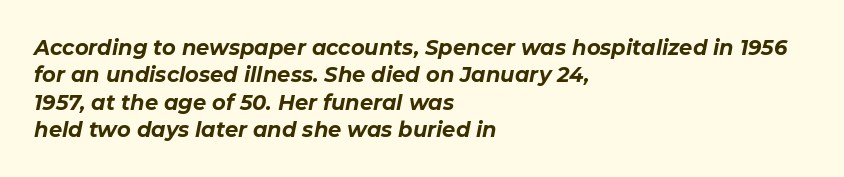
Q: Is the text bold? A: Yes.
Q: Is the text italic (slanted)? A: Yes, it leans right by about 11 degrees.
Q: Is the text underlined? A: No.
Q: How is the paragraph aligned? A: Left-aligned.
Q: Is the spacing between letters normal or unusually wide? A: Normal.
Q: Is the spacing between lines tight, normal or loose? A: Normal.
